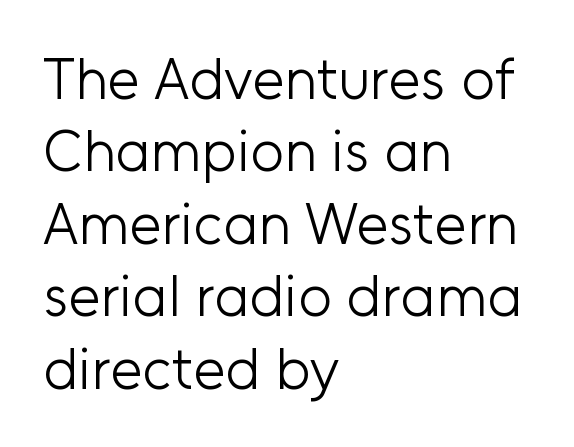
{"serif": "no", "italic": "no", "bold": "no", "weight": "light", "width": "normal", "stroke_contrast": "low", "x_height": "medium", "monospaced": "no", "underline": "no", "align": "left", "line_spacing": "normal", "line_spacing_ratio": 1.25, "letter_spacing": "normal", "letter_spacing_em": 0.0, "glyph_px": 58}
